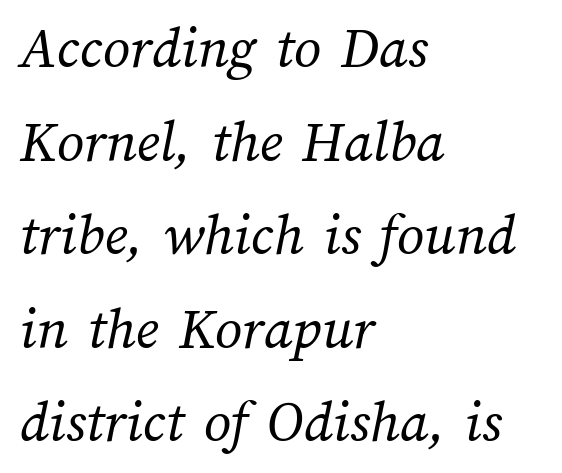
Does the leading feel generous? No, just average. The zone under the glyphs is completely vacant. Note the varied advance widths — an 'i' is clearly narrower than an 'm'. Here the glyphs are tracked normally, forming tight word shapes. Does the copy run flush right? No — it runs flush left. Compared with a typical body face, this is equally light or lighter still.
